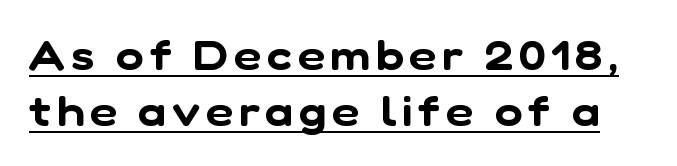
The image shows 42 px sans-serif type; set normal line spacing (1.34x), underlined; low stroke contrast and a medium x-height.
